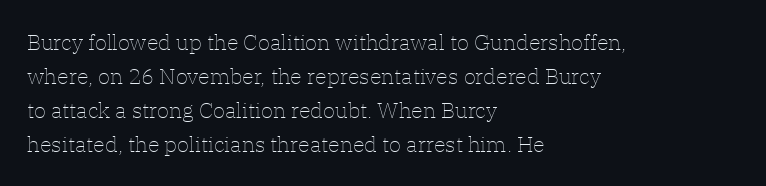
Q: Is the text bold? A: No.
Q: Is the text italic (slanted)? A: No, it is upright.
Q: Is the text underlined? A: No.
Q: How is the paragraph aligned? A: Left-aligned.
Q: Is the spacing between letters normal or unusually wide? A: Normal.
Q: Is the spacing between lines tight, normal or loose? A: Normal.
